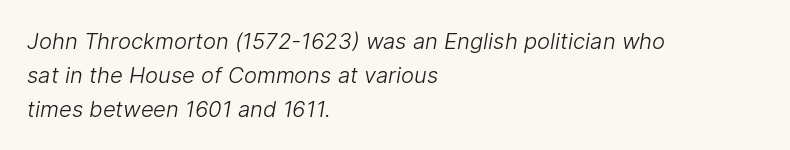
The font sits on the lighter half of the weight spectrum, regular included. Default kerning and tracking; the words read as compact shapes. The vertical gap from one line to the next is medium. Caption: multi-line text, flush left, ragged right. The glyphs are unaccompanied by any horizontal stroke below them.
